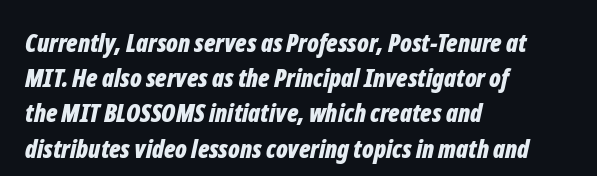
Q: Is the text bold? A: Yes.
Q: Is the text italic (slanted)? A: Yes, it leans right by about 12 degrees.
Q: Is the text underlined? A: No.
Q: How is the paragraph aligned? A: Left-aligned.
Q: Is the spacing between letters normal or unusually wide? A: Normal.
Q: Is the spacing between lines tight, normal or loose? A: Normal.
